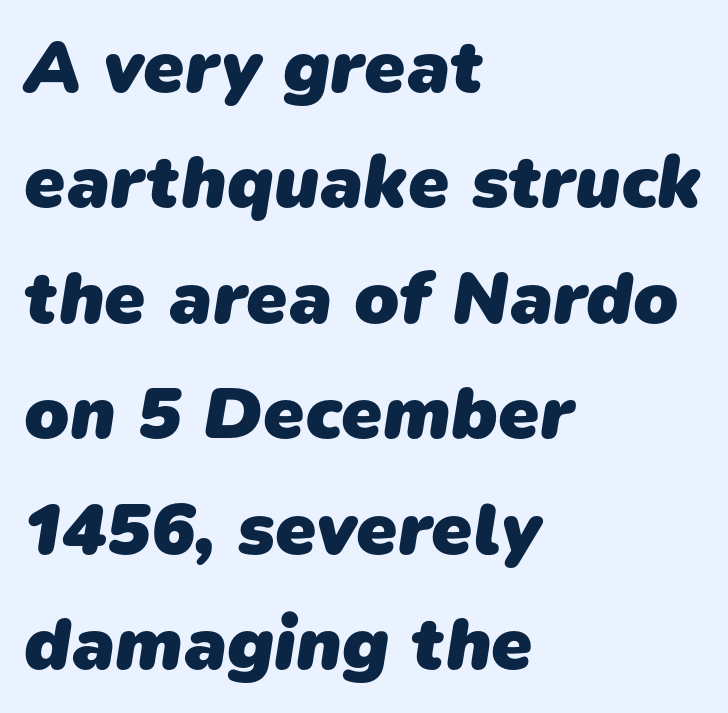
Q: Is the text bold? A: Yes.
Q: Is the typeface a serif or a sans-serif typeface? A: Sans-serif.
Q: Is the text underlined? A: No.
Q: How is the paragraph aligned? A: Left-aligned.
Q: Is the spacing between letters normal or unusually wide? A: Normal.
Q: Is the spacing between lines tight, normal or loose? A: Normal.
Q: Width (condensed, normal, or wide)? A: Normal.
Q: Stroke contrast? A: Low.
Q: x-height? A: Medium.
Q: Monospaced? A: No.
